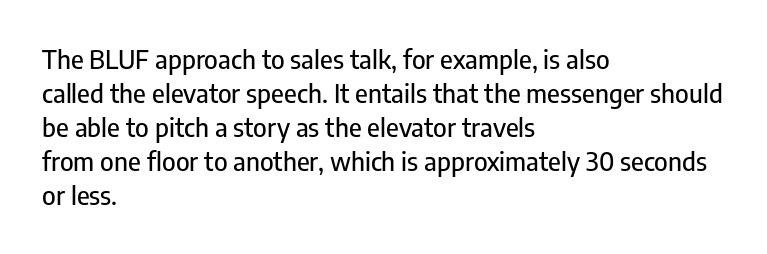
The image shows 26 px text type, upright; set left-aligned, normal line spacing (1.31x), normal letter spacing, not underlined.
